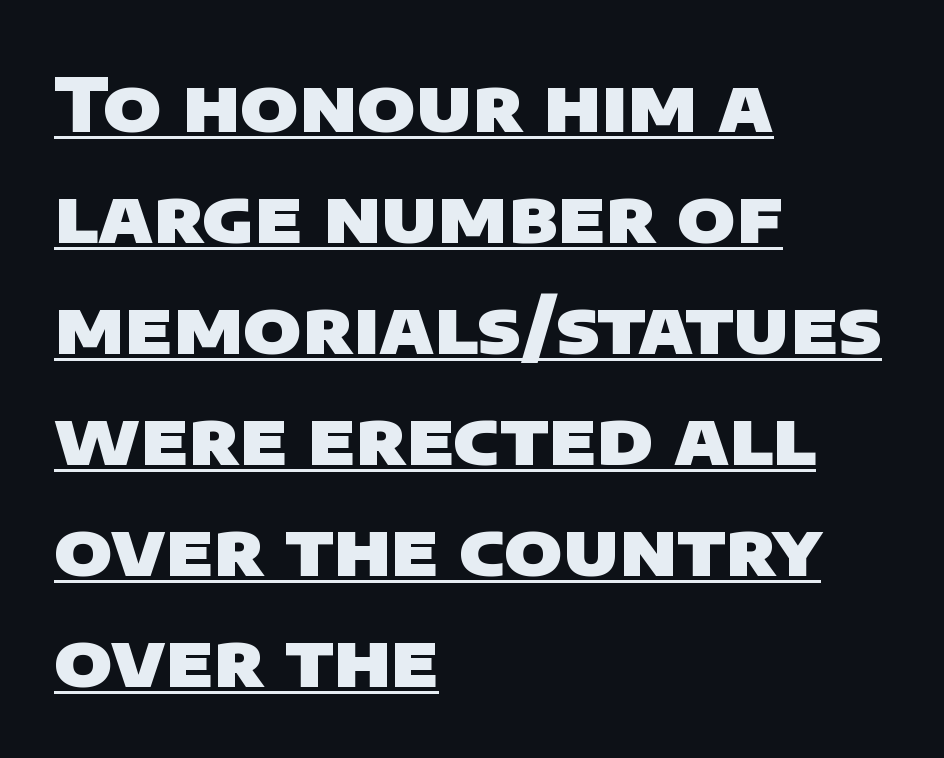
{"serif": "no", "bold": "yes", "weight": "heavy", "width": "normal", "stroke_contrast": "low", "x_height": "large", "monospaced": "no", "underline": "yes", "align": "left", "line_spacing": "normal", "line_spacing_ratio": 1.48, "letter_spacing": "normal", "letter_spacing_em": 0.0, "glyph_px": 75}
